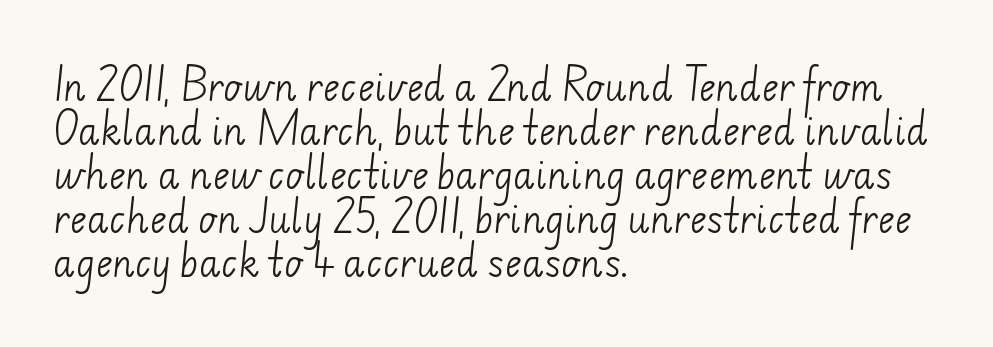
{"serif": "no", "bold": "no", "weight": "light", "width": "normal", "stroke_contrast": "low", "x_height": "small", "monospaced": "no", "underline": "no", "align": "left", "line_spacing_ratio": 1.22, "letter_spacing": "normal", "letter_spacing_em": 0.0, "glyph_px": 36}
